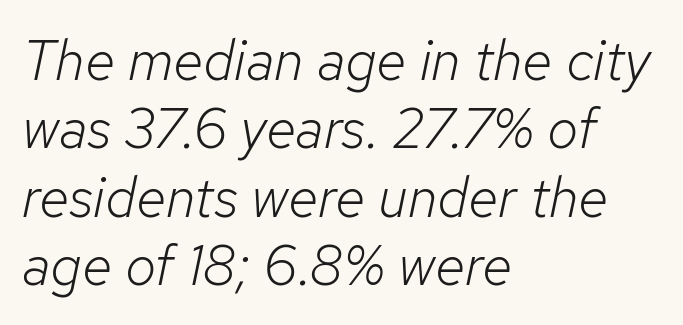
The image shows 56 px light type, italic (leaning right); set left-aligned, line spacing 1.22x, normal letter spacing, not underlined; low stroke contrast and a medium x-height.
